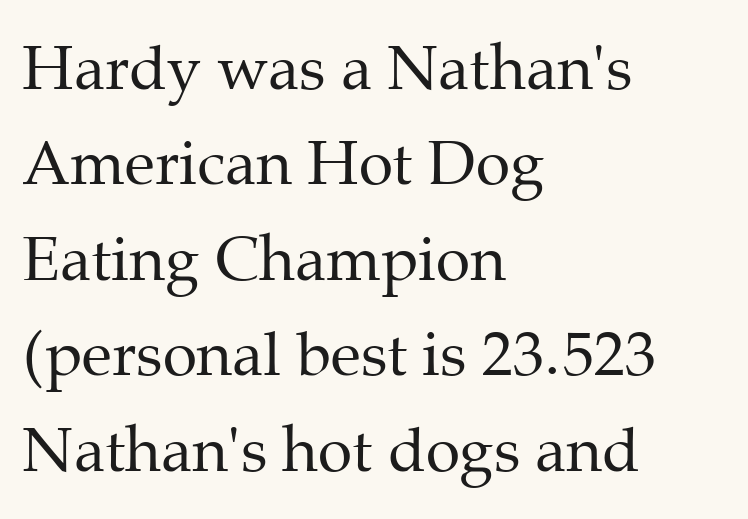
{"serif": "yes", "italic": "no", "bold": "no", "weight": "regular", "width": "normal", "stroke_contrast": "medium", "x_height": "medium", "monospaced": "no", "underline": "no", "align": "left", "line_spacing": "normal", "line_spacing_ratio": 1.54, "letter_spacing": "normal", "letter_spacing_em": 0.0, "glyph_px": 62}
